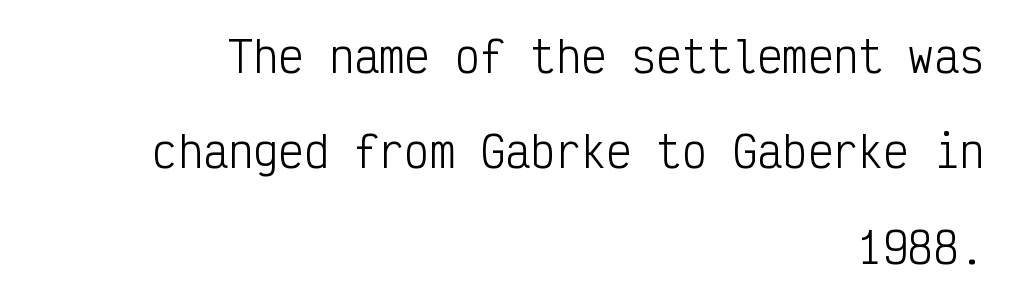
{"serif": "no", "italic": "no", "bold": "no", "weight": "light", "width": "condensed", "stroke_contrast": "low", "x_height": "medium", "monospaced": "yes", "underline": "no", "align": "right", "line_spacing": "loose", "line_spacing_ratio": 2.27, "letter_spacing": "normal", "letter_spacing_em": 0.0, "glyph_px": 42}
